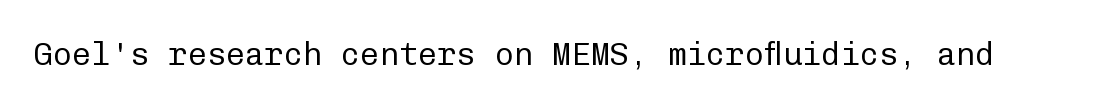
The image shows 32 px regular-weight sans-serif type, upright, monospaced; set normal letter spacing, not underlined; low stroke contrast and a medium x-height.
